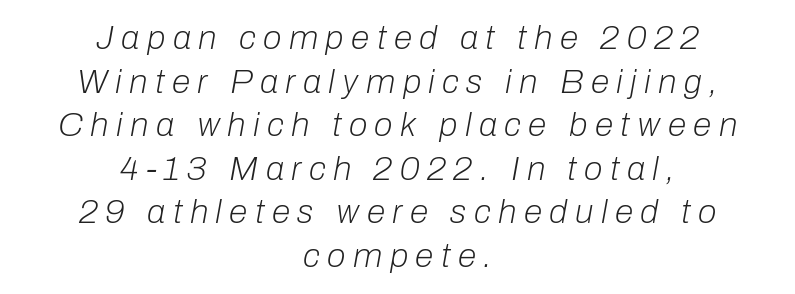
The image shows 34 px light type, italic (leaning right); set centered, normal line spacing (1.28x), unusually wide letter spacing (+0.22 em), not underlined; low stroke contrast and a medium x-height.
